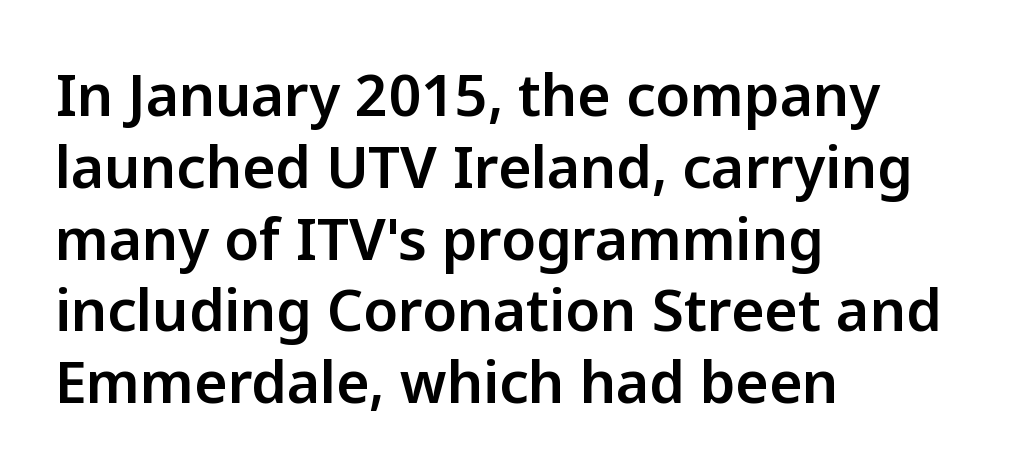
Q: Is the text italic (slanted)? A: No, it is upright.
Q: Is the typeface a serif or a sans-serif typeface? A: Sans-serif.
Q: Is the text underlined? A: No.
Q: How is the paragraph aligned? A: Left-aligned.
Q: Is the spacing between letters normal or unusually wide? A: Normal.
Q: Is the spacing between lines tight, normal or loose? A: Normal.
Q: Width (condensed, normal, or wide)? A: Normal.
Q: Stroke contrast? A: Low.
Q: x-height? A: Medium.
Q: Monospaced? A: No.
